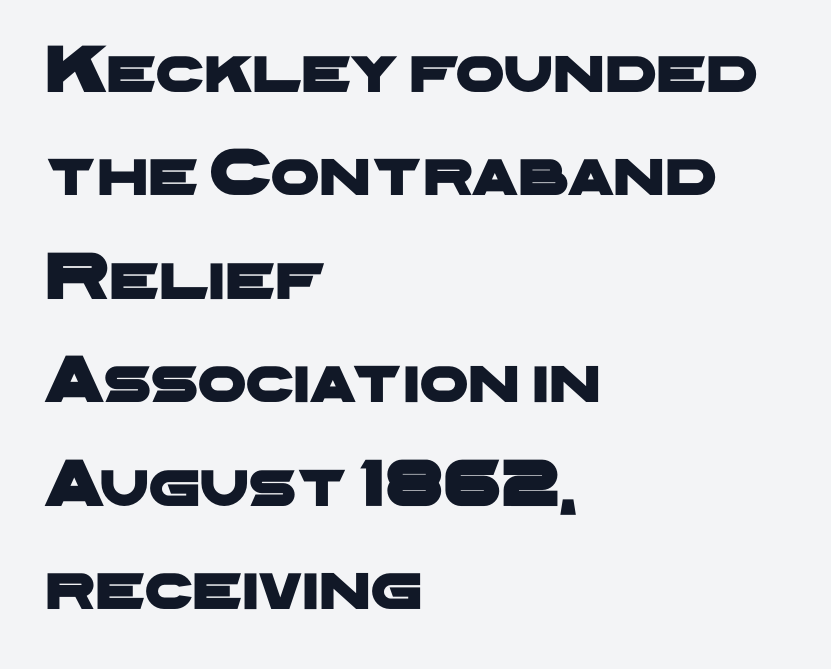
Q: Is the typeface a serif or a sans-serif typeface? A: Sans-serif.
Q: Is the text underlined? A: No.
Q: How is the paragraph aligned? A: Left-aligned.
Q: Is the spacing between letters normal or unusually wide? A: Normal.
Q: Is the spacing between lines tight, normal or loose? A: Normal.
Q: Width (condensed, normal, or wide)? A: Wide.
Q: Stroke contrast? A: Low.
Q: x-height? A: Medium.
Q: Monospaced? A: No.
